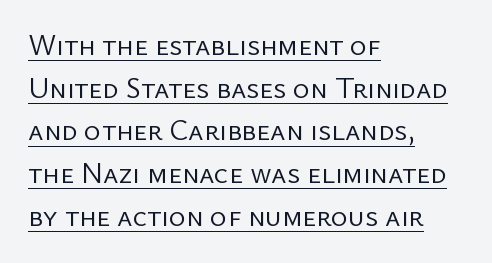
The image shows 29 px regular-weight sans-serif type, upright; set left-aligned, normal line spacing (1.47x), normal letter spacing, underlined; low stroke contrast and a medium x-height.
